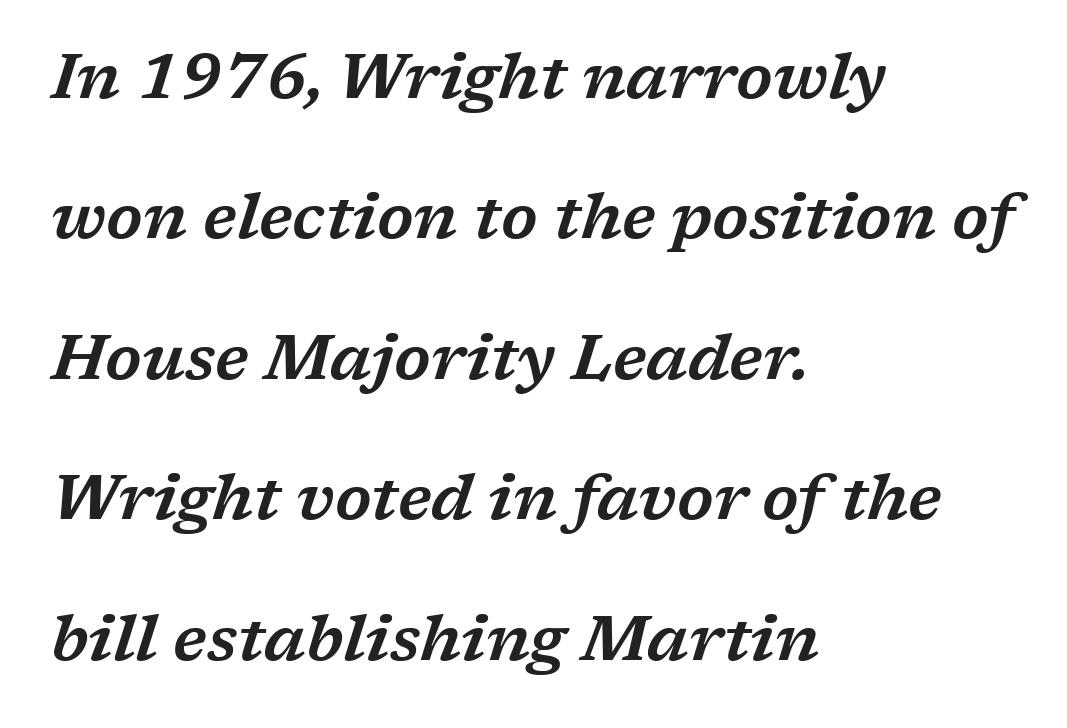
{"serif": "yes", "italic": "yes", "lean": "right", "slant_degrees": 17, "width": "wide", "stroke_contrast": "low", "x_height": "medium", "monospaced": "no", "underline": "no", "align": "left", "line_spacing": "loose", "line_spacing_ratio": 2.23, "letter_spacing": "normal", "letter_spacing_em": 0.0, "glyph_px": 63}
